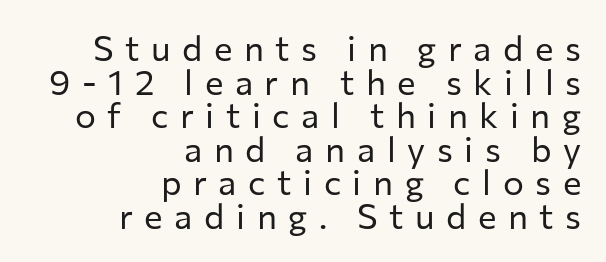
A typesetter would label this face a sans. Tightly led — the rows are bunched. A typesetter would mark this as roman, not italic. Each letter keeps its own natural width here, so spacing adapts to shape. Typeset ragged left — the right edge is the straight one.
